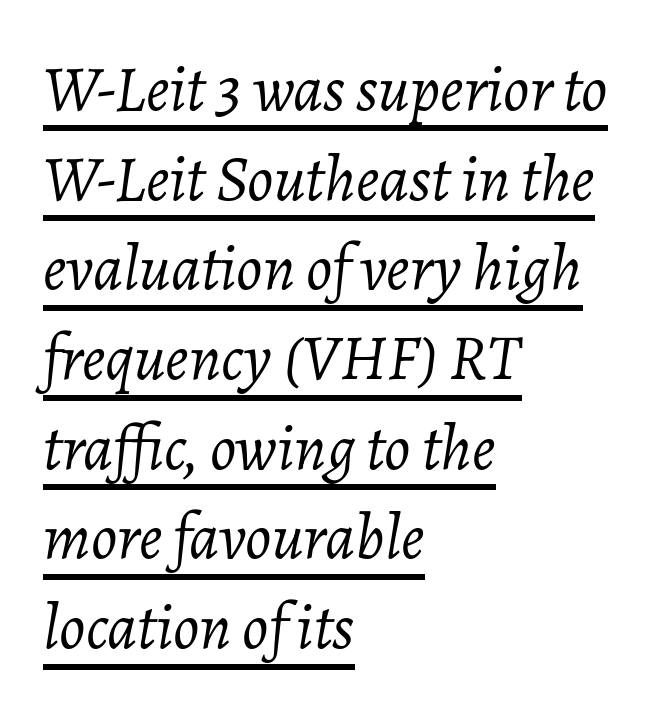
{"italic": "yes", "lean": "right", "slant_degrees": 7, "bold": "no", "weight": "light", "width": "normal", "stroke_contrast": "low", "x_height": "medium", "monospaced": "no", "underline": "yes", "align": "left", "line_spacing": "normal", "line_spacing_ratio": 1.38, "letter_spacing": "normal", "letter_spacing_em": 0.0, "glyph_px": 65}
